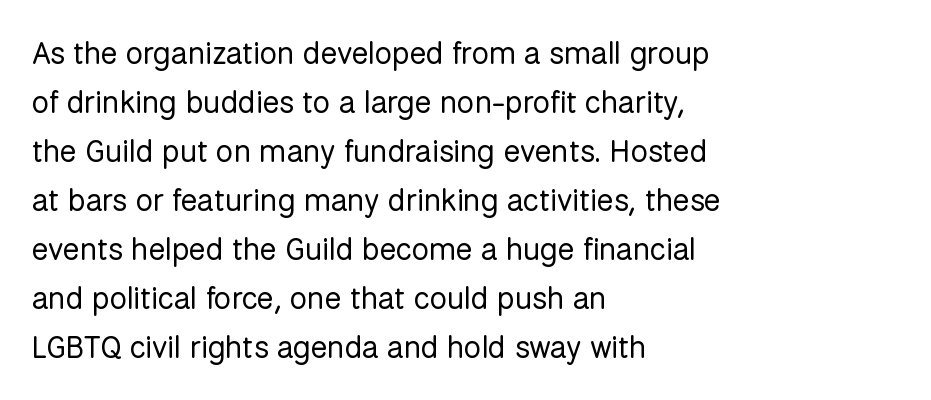
Q: Is the text bold? A: No.
Q: Is the text italic (slanted)? A: No, it is upright.
Q: Is the typeface a serif or a sans-serif typeface? A: Sans-serif.
Q: Is the text underlined? A: No.
Q: How is the paragraph aligned? A: Left-aligned.
Q: Is the spacing between letters normal or unusually wide? A: Normal.
Q: Is the spacing between lines tight, normal or loose? A: Normal.
Q: Width (condensed, normal, or wide)? A: Normal.
Q: Stroke contrast? A: Low.
Q: x-height? A: Medium.
Q: Monospaced? A: No.
